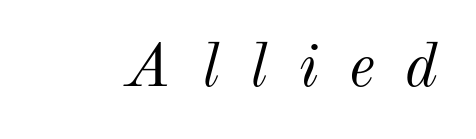
{"italic": "yes", "lean": "right", "slant_degrees": 12, "bold": "no", "weight": "light", "width": "normal", "stroke_contrast": "medium", "x_height": "small", "monospaced": "no", "underline": "no", "letter_spacing": "wide", "letter_spacing_em": 0.49, "glyph_px": 62}
